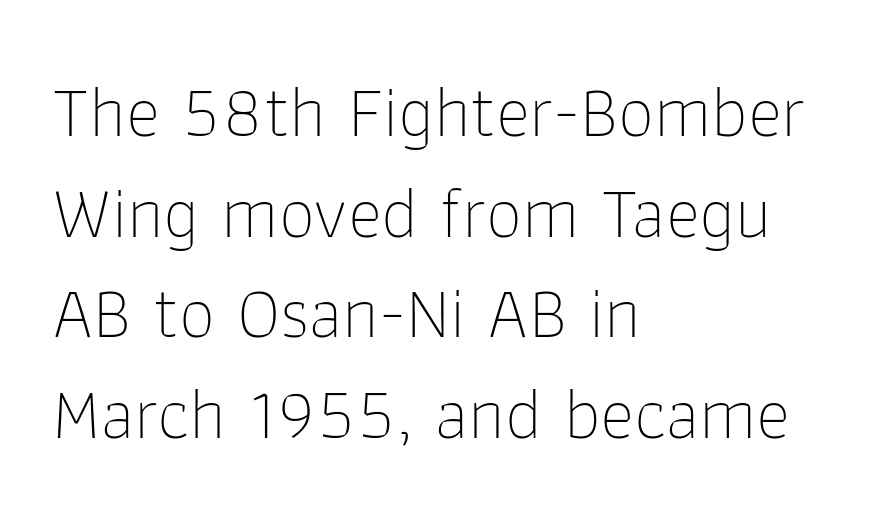
Q: Is the text bold? A: No.
Q: Is the text italic (slanted)? A: No, it is upright.
Q: Is the typeface a serif or a sans-serif typeface? A: Sans-serif.
Q: Is the text underlined? A: No.
Q: How is the paragraph aligned? A: Left-aligned.
Q: Is the spacing between letters normal or unusually wide? A: Normal.
Q: Is the spacing between lines tight, normal or loose? A: Normal.
Q: Width (condensed, normal, or wide)? A: Normal.
Q: Stroke contrast? A: Low.
Q: x-height? A: Medium.
Q: Monospaced? A: No.
